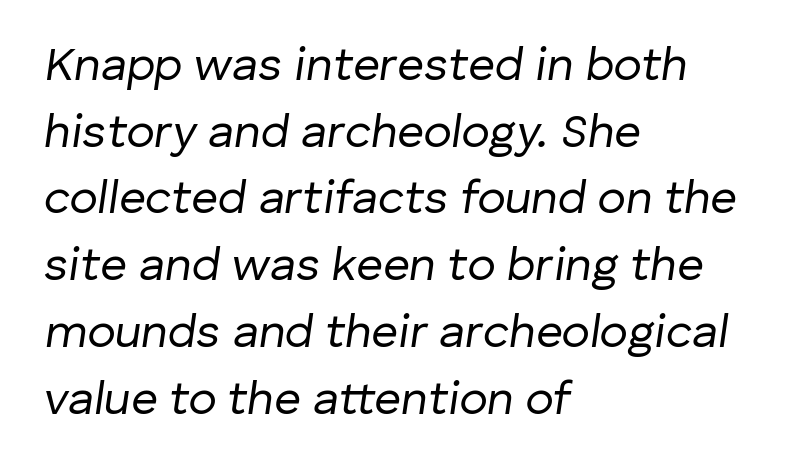
The paragraph has a hard left edge and a soft right edge. Type without underlining. No extra ink here — the face is not bold. Students, note that the glyphs here touch the page at normal intervals. Each letter keeps its own natural width here, so spacing adapts to shape.
